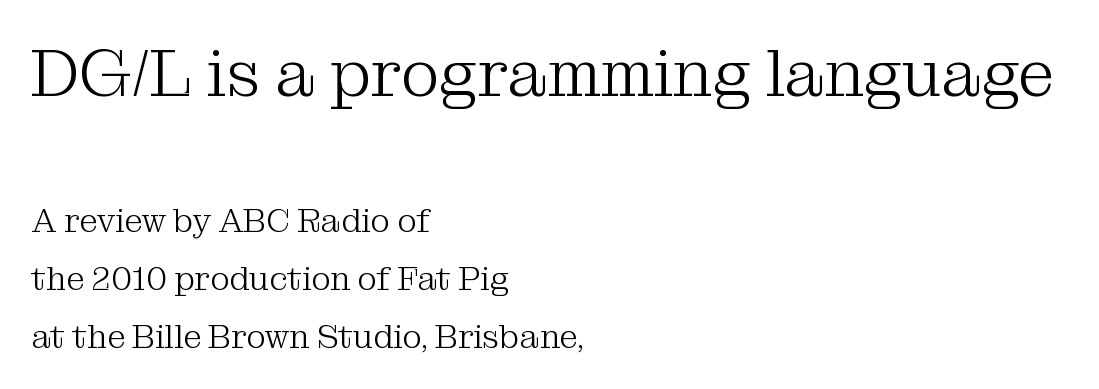
The image shows 66 px light serif type, upright; set left-aligned, line spacing 1.75x, normal letter spacing, not underlined; the first (top) block is 2.0x larger; medium stroke contrast and a medium x-height.
